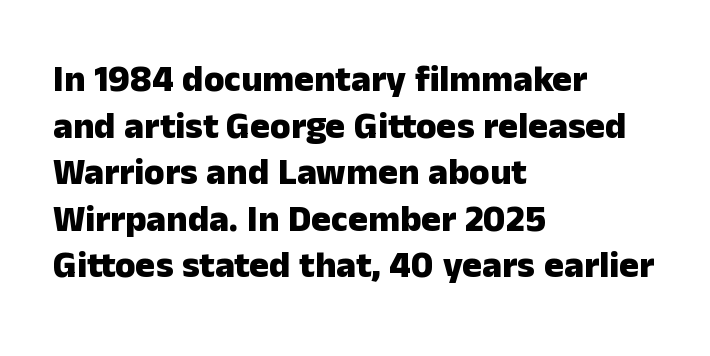
{"serif": "no", "italic": "no", "bold": "yes", "weight": "heavy", "width": "normal", "stroke_contrast": "low", "x_height": "medium", "monospaced": "no", "underline": "no", "align": "left", "line_spacing": "normal", "line_spacing_ratio": 1.26, "letter_spacing": "normal", "letter_spacing_em": 0.0, "glyph_px": 37}
